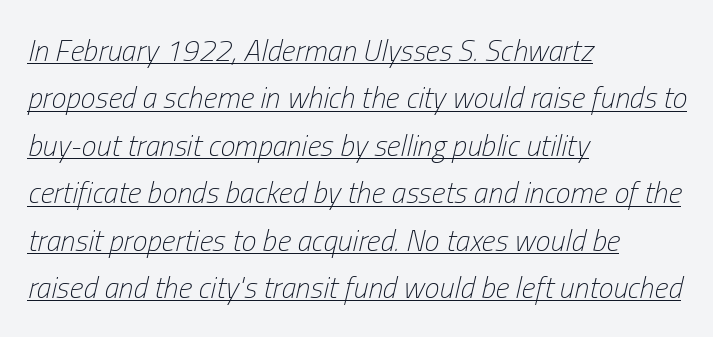
The image shows 30 px light, condensed type, italic (leaning right); set left-aligned, normal line spacing (1.58x), normal letter spacing, underlined; low stroke contrast and a medium x-height.
